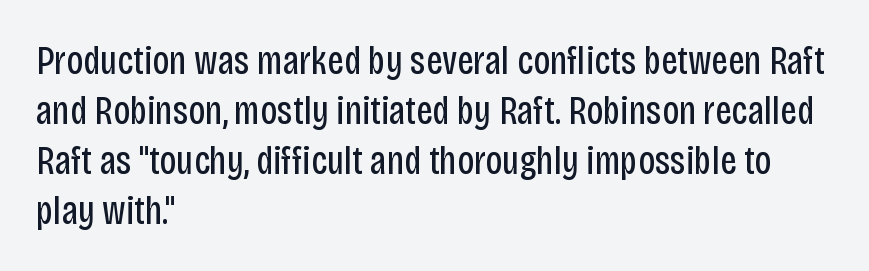
Q: Is the text bold? A: No.
Q: Is the text italic (slanted)? A: No, it is upright.
Q: Is the typeface a serif or a sans-serif typeface? A: Sans-serif.
Q: Is the text underlined? A: No.
Q: How is the paragraph aligned? A: Left-aligned.
Q: Is the spacing between letters normal or unusually wide? A: Normal.
Q: Is the spacing between lines tight, normal or loose? A: Normal.
Q: Width (condensed, normal, or wide)? A: Condensed.
Q: Stroke contrast? A: Low.
Q: x-height? A: Large.
Q: Monospaced? A: No.
